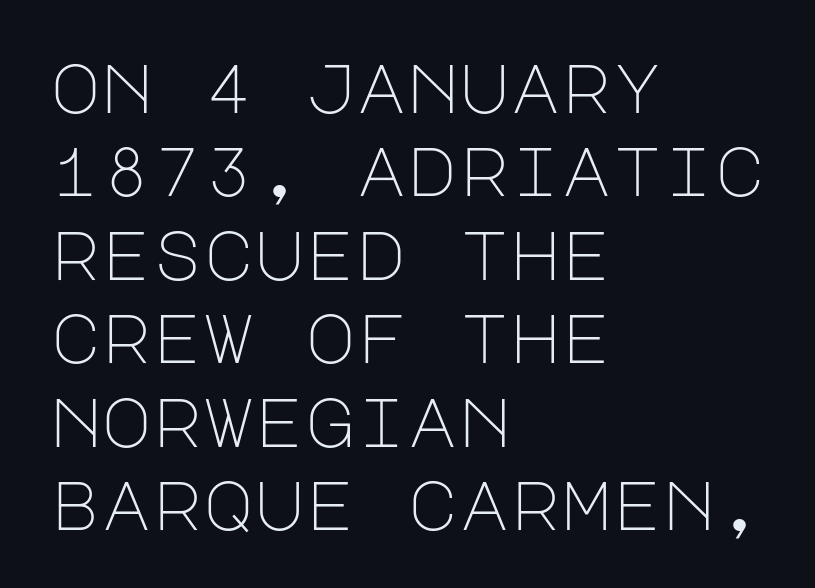
Q: Is the text bold? A: No.
Q: Is the text italic (slanted)? A: No, it is upright.
Q: Is the typeface a serif or a sans-serif typeface? A: Sans-serif.
Q: Is the text underlined? A: No.
Q: How is the paragraph aligned? A: Left-aligned.
Q: Is the spacing between letters normal or unusually wide? A: Normal.
Q: Width (condensed, normal, or wide)? A: Normal.
Q: Stroke contrast? A: Low.
Q: x-height? A: Large.
